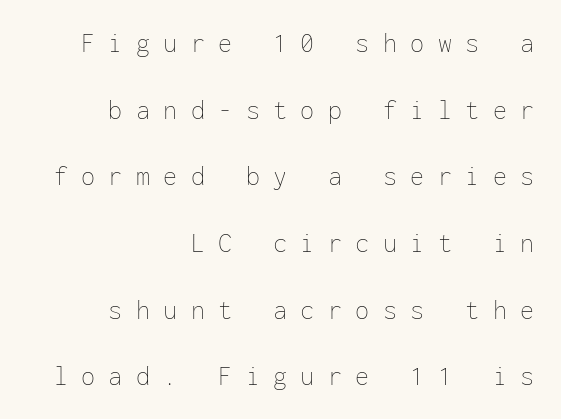
The image shows 28 px thin type, upright, monospaced; set right-aligned, loose line spacing (2.38x), unusually wide letter spacing (+0.48 em), not underlined; low stroke contrast and a medium x-height.
